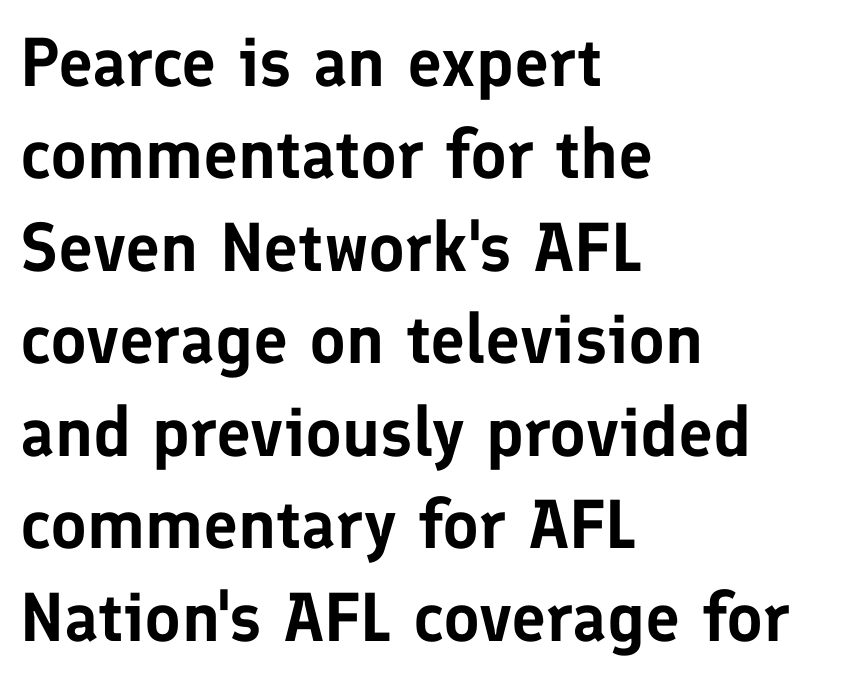
A typesetter would mark this as roman, not italic. You could not count columns in this text — the font is proportionally spaced. These lines keep a tight, regular rhythm from letter to letter. Regarding serifs, this sample does without them.
